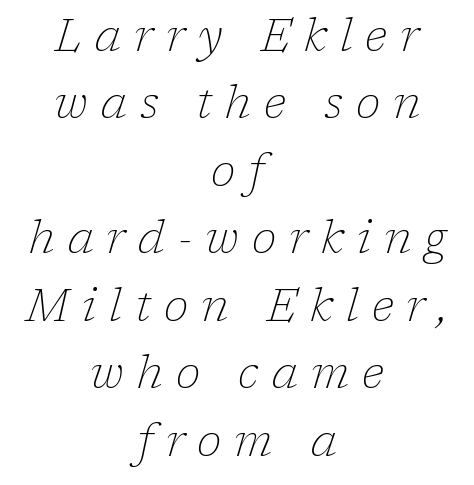
Q: Is the text bold? A: No.
Q: Is the text italic (slanted)? A: Yes, it leans right by about 17 degrees.
Q: Is the typeface a serif or a sans-serif typeface? A: Serif.
Q: Is the text underlined? A: No.
Q: How is the paragraph aligned? A: Centered.
Q: Is the spacing between letters normal or unusually wide? A: Unusually wide.
Q: Is the spacing between lines tight, normal or loose? A: Normal.
Q: Width (condensed, normal, or wide)? A: Normal.
Q: Stroke contrast? A: Low.
Q: x-height? A: Medium.
Q: Monospaced? A: No.
